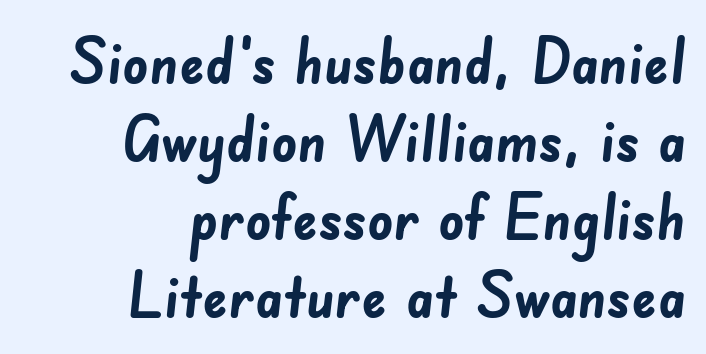
{"serif": "no", "bold": "yes", "weight": "semibold", "width": "normal", "stroke_contrast": "low", "x_height": "small", "monospaced": "no", "underline": "no", "align": "right", "line_spacing_ratio": 1.24, "letter_spacing": "normal", "letter_spacing_em": 0.0, "glyph_px": 63}
